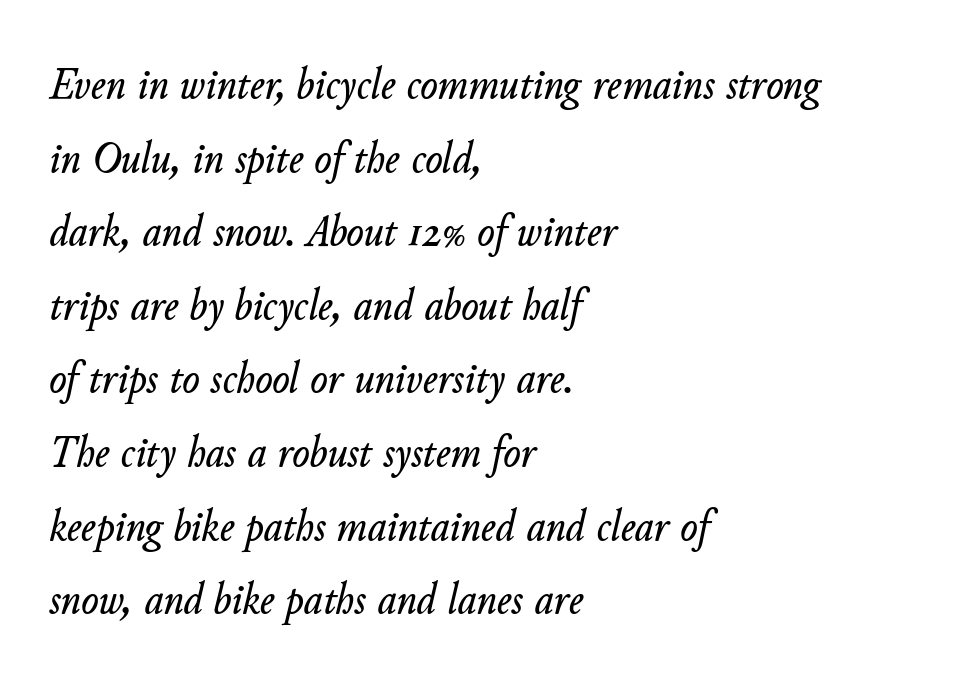
Q: Is the text italic (slanted)? A: Yes, it leans right by about 11 degrees.
Q: Is the text underlined? A: No.
Q: How is the paragraph aligned? A: Left-aligned.
Q: Is the spacing between letters normal or unusually wide? A: Normal.
Q: Is the spacing between lines tight, normal or loose? A: Normal.
Q: Width (condensed, normal, or wide)? A: Normal.
Q: Stroke contrast? A: Low.
Q: x-height? A: Small.
Q: Monospaced? A: No.
